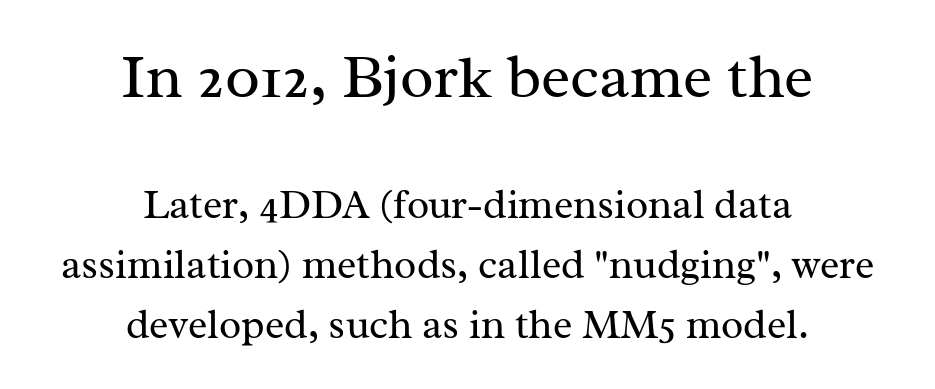
{"serif": "yes", "italic": "no", "bold": "no", "weight": "regular", "width": "normal", "stroke_contrast": "medium", "x_height": "medium", "monospaced": "no", "underline": "no", "align": "center", "line_spacing": "normal", "line_spacing_ratio": 1.47, "letter_spacing": "normal", "letter_spacing_em": 0.0, "larger_block": "first", "size_ratio": 1.51, "glyph_px": 62}
